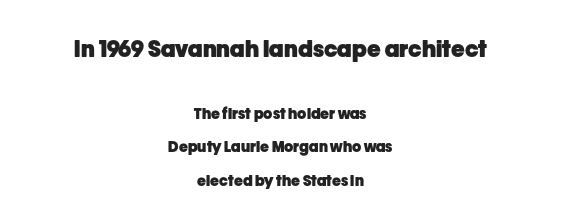
Q: Is the text bold? A: Yes.
Q: Is the text italic (slanted)? A: No, it is upright.
Q: Is the text underlined? A: No.
Q: How is the paragraph aligned? A: Centered.
Q: Is the spacing between letters normal or unusually wide? A: Normal.
Q: Is the spacing between lines tight, normal or loose? A: Loose.
Q: Which block of text is set in a larger size, the first (top) or the second (bottom)? A: The first (top) one.
